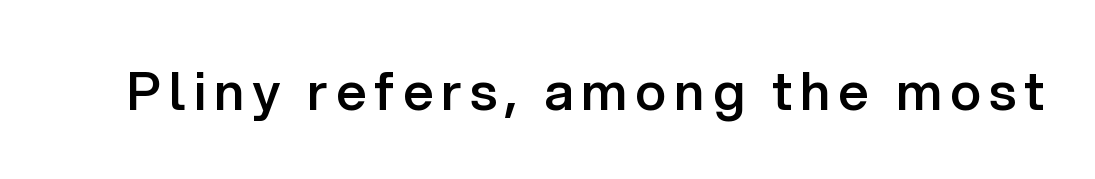
{"serif": "no", "italic": "no", "bold": "semi", "weight": "semibold", "width": "normal", "stroke_contrast": "low", "x_height": "medium", "monospaced": "no", "underline": "no", "glyph_px": 53}
